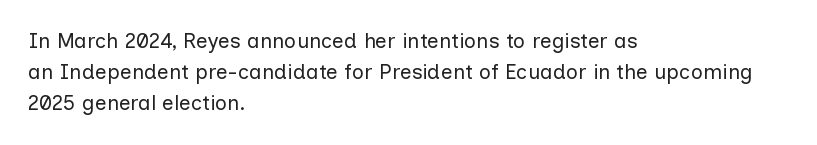
Q: Is the text bold? A: No.
Q: Is the text italic (slanted)? A: No, it is upright.
Q: Is the text underlined? A: No.
Q: How is the paragraph aligned? A: Left-aligned.
Q: Is the spacing between letters normal or unusually wide? A: Normal.
Q: Is the spacing between lines tight, normal or loose? A: Normal.
